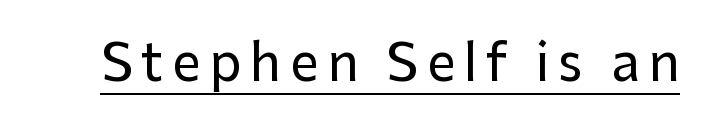
Q: Is the text italic (slanted)? A: No, it is upright.
Q: Is the typeface a serif or a sans-serif typeface? A: Sans-serif.
Q: Is the text underlined? A: Yes.
Q: Width (condensed, normal, or wide)? A: Normal.
Q: Stroke contrast? A: Low.
Q: x-height? A: Medium.
Q: Monospaced? A: No.
